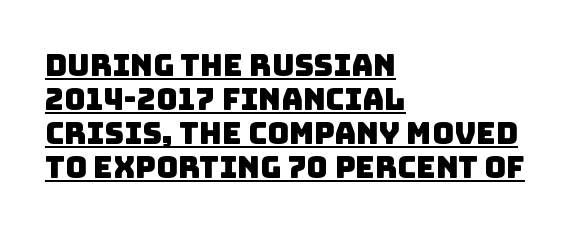
The image shows 30 px sans-serif type; set left-aligned, tight line spacing (1.13x), normal letter spacing, underlined; low stroke contrast and a large x-height.
